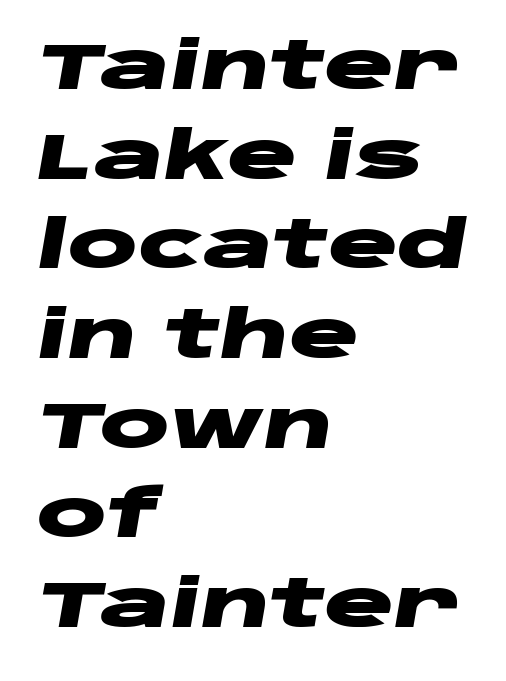
Q: Is the text bold? A: Yes.
Q: Is the text italic (slanted)? A: Yes, it leans right by about 10 degrees.
Q: Is the text underlined? A: No.
Q: How is the paragraph aligned? A: Left-aligned.
Q: Is the spacing between letters normal or unusually wide? A: Normal.
Q: Is the spacing between lines tight, normal or loose? A: Normal.
Q: Width (condensed, normal, or wide)? A: Wide.
Q: Stroke contrast? A: Low.
Q: x-height? A: Large.
Q: Monospaced? A: No.
